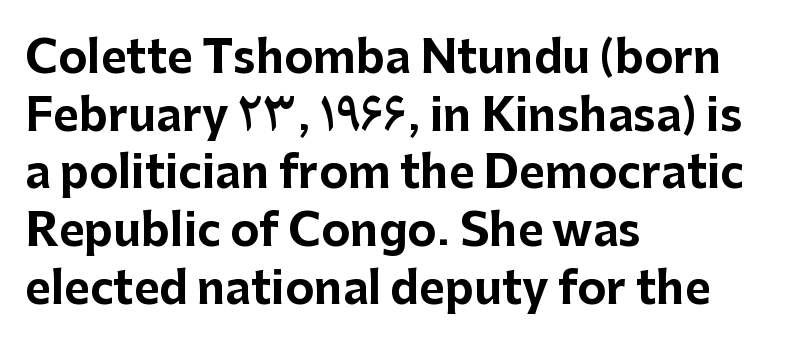
{"serif": "no", "italic": "no", "bold": "yes", "weight": "bold", "width": "normal", "stroke_contrast": "low", "x_height": "medium", "monospaced": "no", "underline": "no", "align": "left", "line_spacing": "normal", "line_spacing_ratio": 1.31, "letter_spacing": "normal", "letter_spacing_em": 0.0, "glyph_px": 44}
